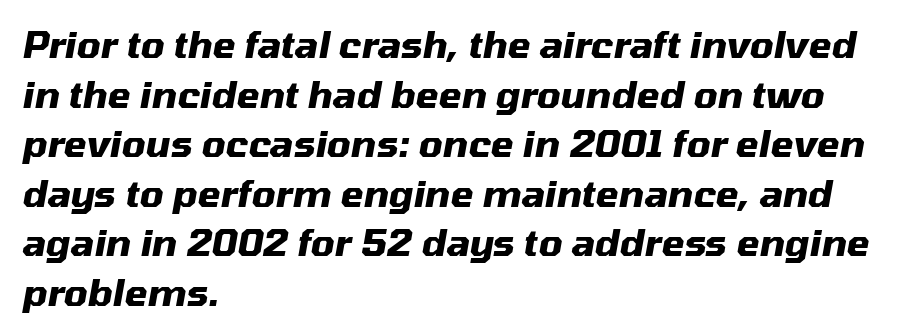
Q: Is the text bold? A: Yes.
Q: Is the text italic (slanted)? A: Yes, it leans right by about 10 degrees.
Q: Is the text underlined? A: No.
Q: How is the paragraph aligned? A: Left-aligned.
Q: Is the spacing between letters normal or unusually wide? A: Normal.
Q: Is the spacing between lines tight, normal or loose? A: Normal.
Q: Width (condensed, normal, or wide)? A: Normal.
Q: Stroke contrast? A: Medium.
Q: x-height? A: Medium.
Q: Monospaced? A: No.
